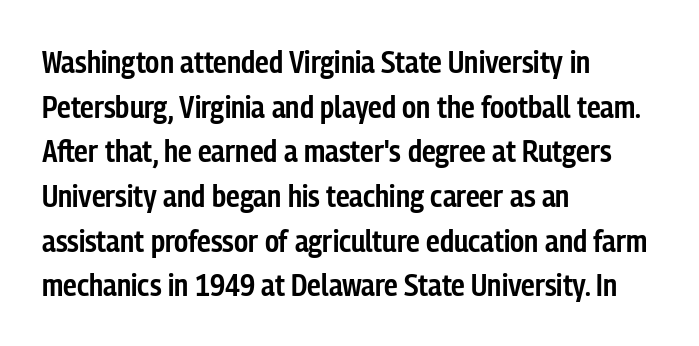
Q: Is the text bold? A: Semi-bold.
Q: Is the text italic (slanted)? A: No, it is upright.
Q: Is the typeface a serif or a sans-serif typeface? A: Sans-serif.
Q: Is the text underlined? A: No.
Q: How is the paragraph aligned? A: Left-aligned.
Q: Is the spacing between letters normal or unusually wide? A: Normal.
Q: Is the spacing between lines tight, normal or loose? A: Normal.
Q: Width (condensed, normal, or wide)? A: Condensed.
Q: Stroke contrast? A: Low.
Q: x-height? A: Medium.
Q: Monospaced? A: No.
